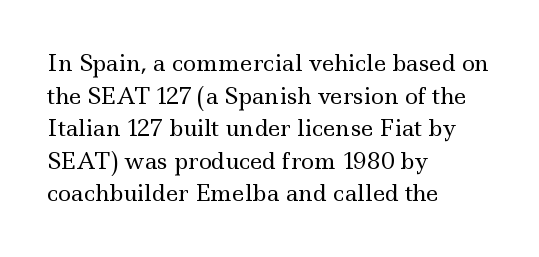
Rows of type keep a routine distance in the vertical direction. The space beneath each line is pristine and unruled. Which margin do the lines hug? The left one — the right edge is uneven. The letterforms sit shoulder to shoulder at normal distance.
